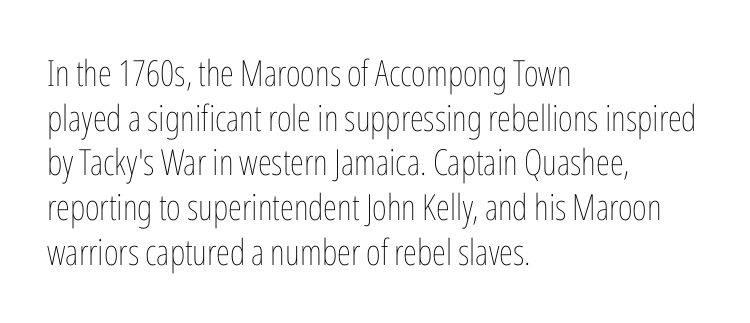
The image shows 36 px thin, condensed type, upright; set left-aligned, line spacing 1.24x, normal letter spacing, not underlined; low stroke contrast and a medium x-height.
